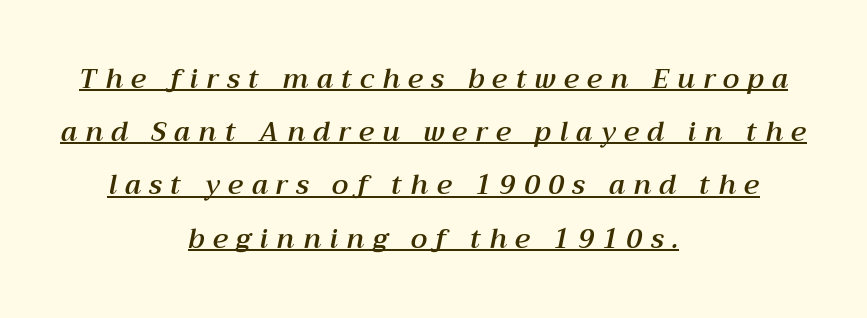
{"italic": "yes", "lean": "right", "slant_degrees": 12, "underline": "yes", "align": "center", "line_spacing": "loose", "line_spacing_ratio": 1.97, "letter_spacing": "wide", "letter_spacing_em": 0.31, "glyph_px": 27}
